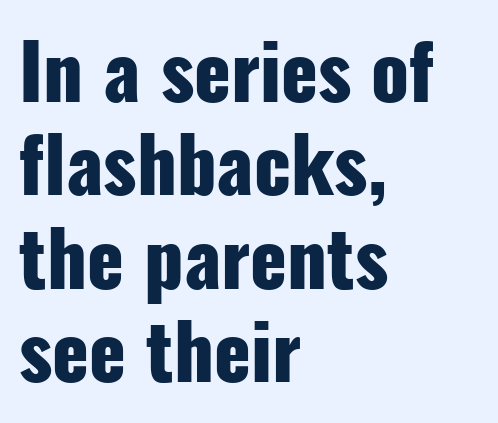
{"serif": "no", "italic": "no", "bold": "yes", "weight": "heavy", "width": "condensed", "stroke_contrast": "low", "x_height": "medium", "monospaced": "no", "underline": "no", "align": "left", "line_spacing_ratio": 1.23, "letter_spacing": "normal", "letter_spacing_em": 0.0, "glyph_px": 76}
